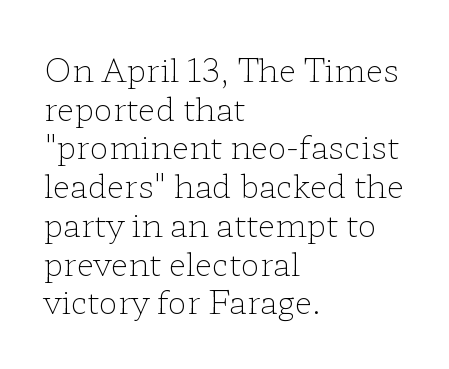
{"serif": "yes", "italic": "no", "bold": "no", "weight": "light", "width": "wide", "stroke_contrast": "low", "x_height": "medium", "monospaced": "no", "underline": "no", "align": "left", "line_spacing_ratio": 1.21, "letter_spacing": "normal", "letter_spacing_em": 0.0, "glyph_px": 32}
